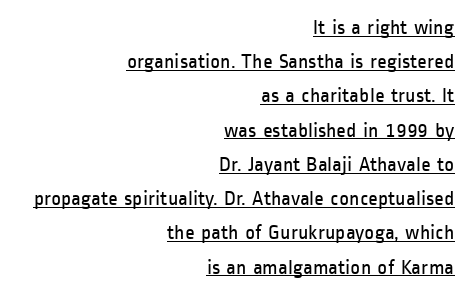
Q: Is the text bold? A: No.
Q: Is the text italic (slanted)? A: No, it is upright.
Q: Is the text underlined? A: Yes.
Q: How is the paragraph aligned? A: Right-aligned.
Q: Is the spacing between letters normal or unusually wide? A: Normal.
Q: Is the spacing between lines tight, normal or loose? A: Normal.
